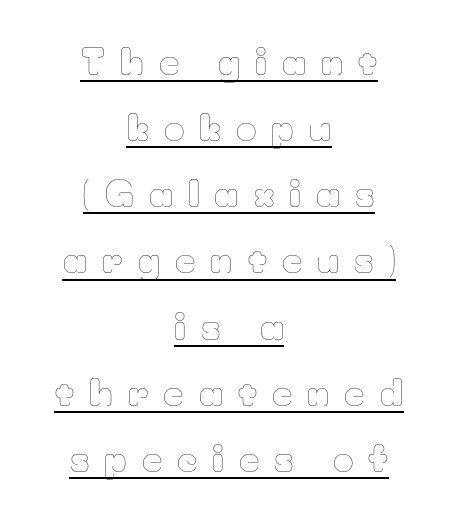
The image shows 35 px thin type, upright; set centered, line spacing 1.89x, unusually wide letter spacing (+0.43 em), underlined; low stroke contrast and a small x-height.
